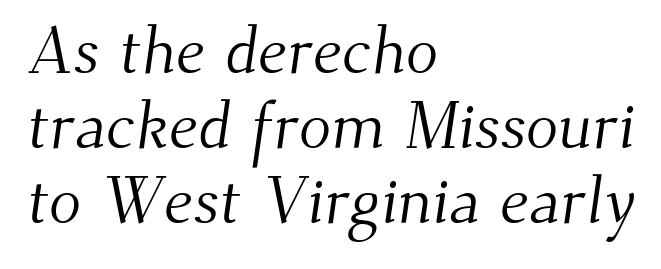
The image shows 67 px light serif type; set left-aligned, tight line spacing (1.12x), normal letter spacing, not underlined; medium stroke contrast and a small x-height.
